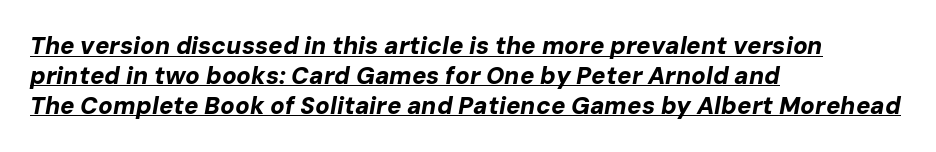
The image shows 24 px bold type, italic (leaning right); set left-aligned, line spacing 1.24x, normal letter spacing, underlined.
